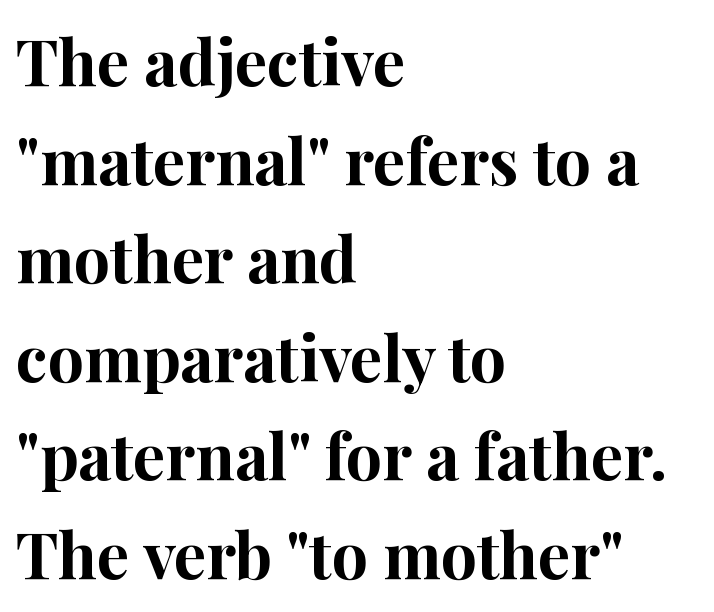
The image shows 64 px bold serif type, upright; set left-aligned, normal line spacing (1.54x), normal letter spacing, not underlined; high stroke contrast and a medium x-height.
